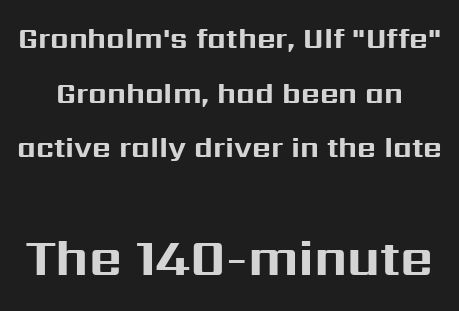
Nobody touched the tracking dial on this one. Check under the words: just untouched page. A dark, heavy texture on the line: the type is bold. The emphasis by scale lands on block number two, below.
